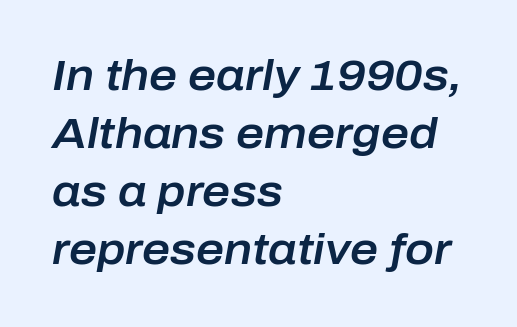
Q: Is the text italic (slanted)? A: Yes, it leans right by about 10 degrees.
Q: Is the text underlined? A: No.
Q: How is the paragraph aligned? A: Left-aligned.
Q: Is the spacing between letters normal or unusually wide? A: Normal.
Q: Is the spacing between lines tight, normal or loose? A: Normal.
Q: Width (condensed, normal, or wide)? A: Normal.
Q: Stroke contrast? A: Low.
Q: x-height? A: Medium.
Q: Monospaced? A: No.
